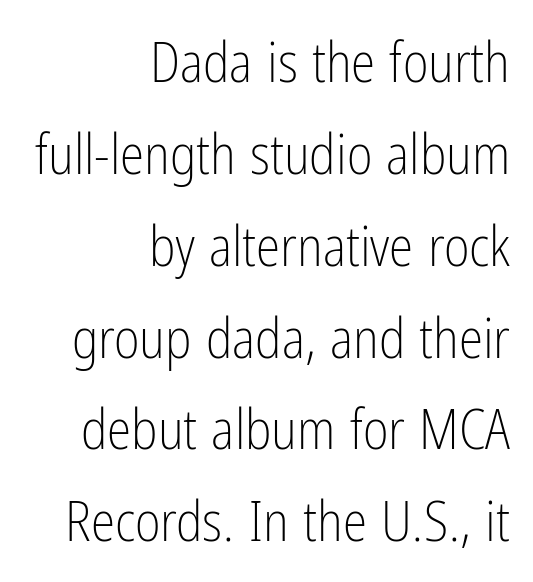
A sans-serif font was chosen for this passage. The passage is arranged like a letterhead date or caption credit — flush right. A typesetter would call this proportional, since set widths differ per character. The zone under the glyphs is completely vacant.
